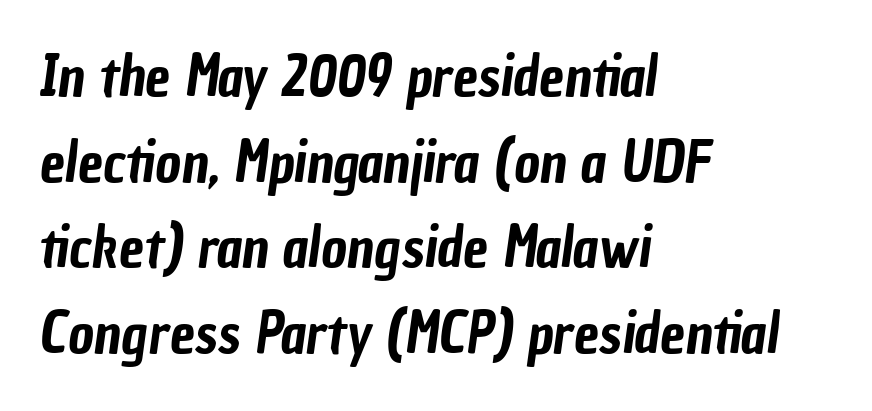
I'd call this a sans setting — the letters go barefoot. Nobody touched the tracking dial on this one. The specimen omits any rule beneath the text block's lines. Interline gaps are of average width in this sample. Is this a fixed-width face? No — the glyphs have proportional, varying widths.
